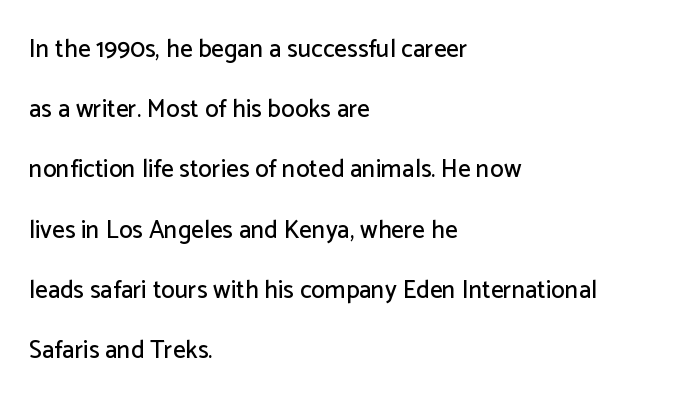
Letters rest on an invisible, unmarked baseline. Short and long lines alike share a common starting point at left. Short note: letters normally spaced. Tall strokes in this sample are plumb rather than angled. These lines stand farther apart than default settings would place them.
